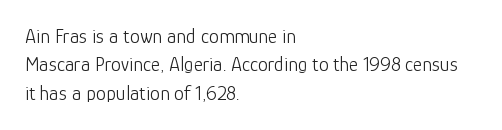
Q: Is the text bold? A: No.
Q: Is the text italic (slanted)? A: No, it is upright.
Q: Is the text underlined? A: No.
Q: How is the paragraph aligned? A: Left-aligned.
Q: Is the spacing between letters normal or unusually wide? A: Normal.
Q: Is the spacing between lines tight, normal or loose? A: Normal.
